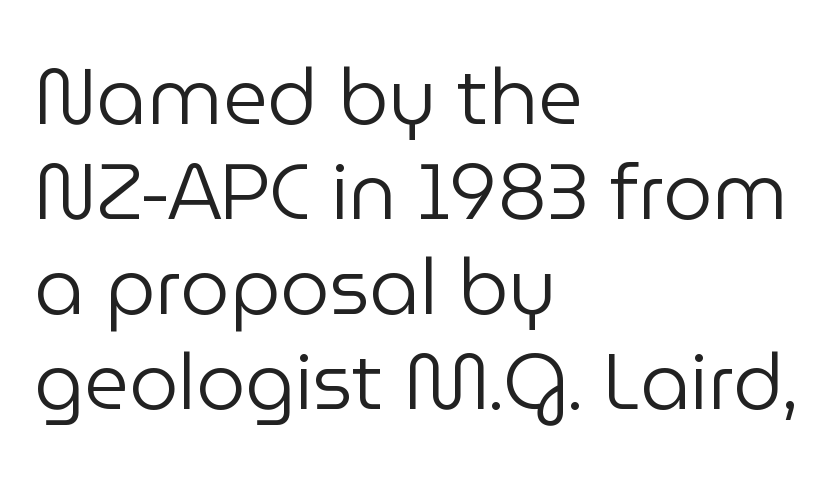
Q: Is the text bold? A: No.
Q: Is the text italic (slanted)? A: No, it is upright.
Q: Is the typeface a serif or a sans-serif typeface? A: Sans-serif.
Q: Is the text underlined? A: No.
Q: How is the paragraph aligned? A: Left-aligned.
Q: Is the spacing between letters normal or unusually wide? A: Normal.
Q: Width (condensed, normal, or wide)? A: Normal.
Q: Stroke contrast? A: Low.
Q: x-height? A: Medium.
Q: Monospaced? A: No.
